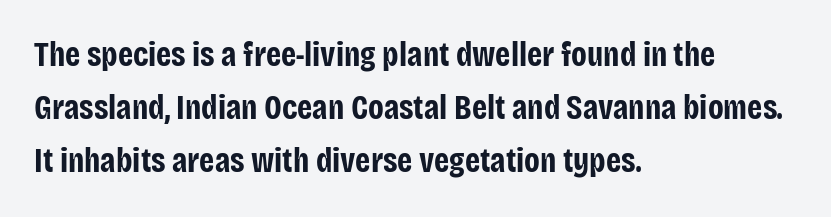
No italicization has been applied; the sample stays upright. Nobody drew a line under any word here. Students, this is bold: see how much ink each stroke carries. A typesetter would call this leading conventional body-copy spacing. Left-aligned paragraph, ragged on the right.
